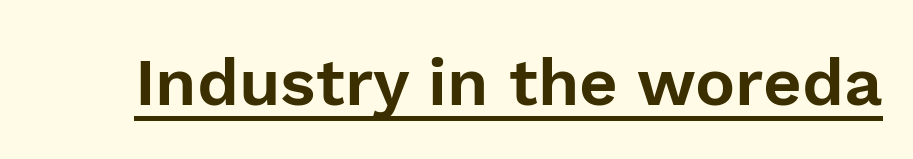
{"serif": "no", "italic": "no", "width": "normal", "stroke_contrast": "low", "x_height": "medium", "monospaced": "no", "underline": "yes", "letter_spacing": "normal", "letter_spacing_em": 0.0, "glyph_px": 67}
